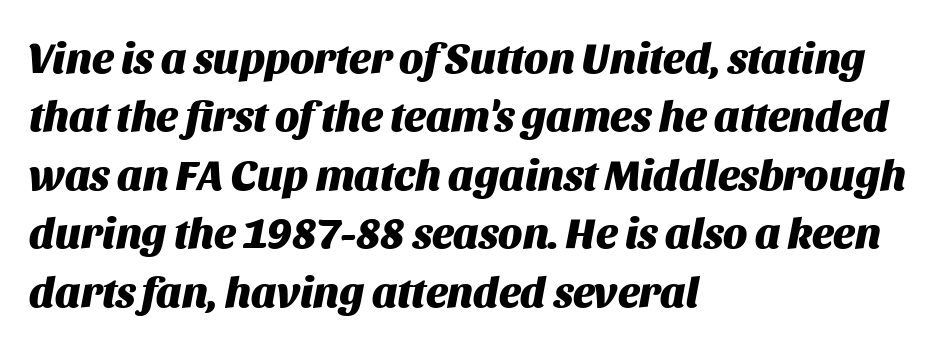
The image shows 43 px heavy type, italic (leaning right); set left-aligned, normal line spacing (1.36x), normal letter spacing, not underlined; medium stroke contrast and a large x-height.
